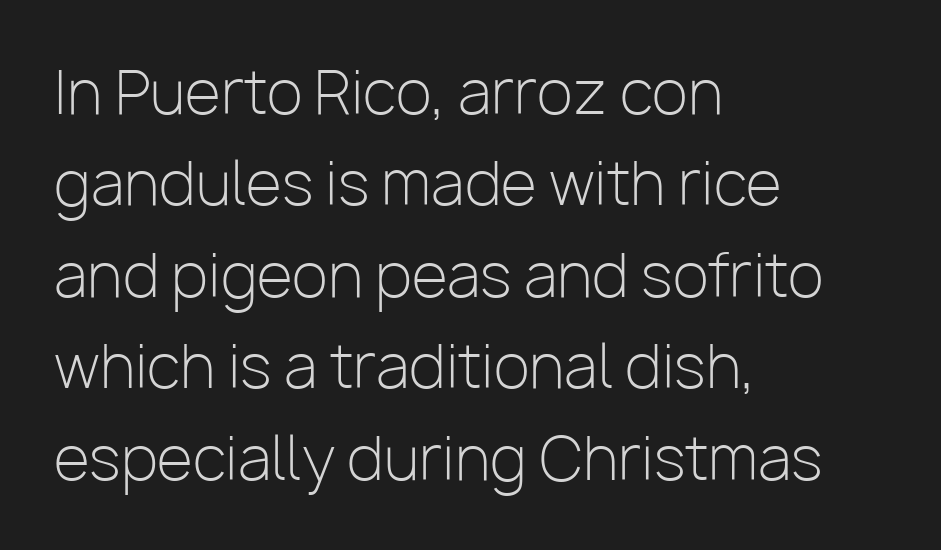
{"serif": "no", "italic": "no", "bold": "no", "weight": "light", "width": "normal", "stroke_contrast": "low", "x_height": "medium", "monospaced": "no", "underline": "no", "align": "left", "line_spacing": "normal", "line_spacing_ratio": 1.55, "letter_spacing": "normal", "letter_spacing_em": 0.0, "glyph_px": 59}
